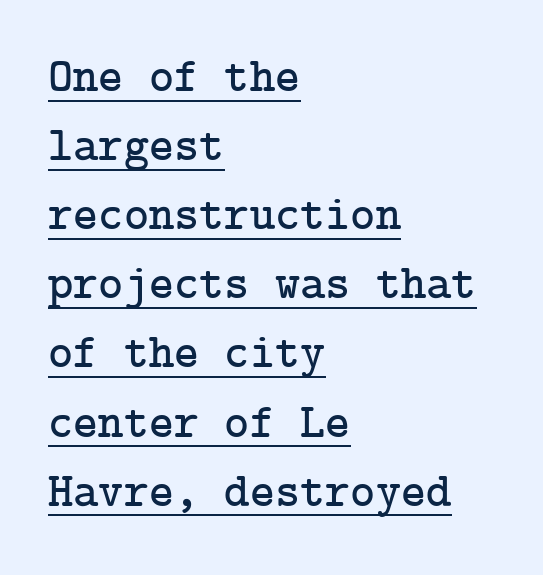
{"serif": "yes", "italic": "no", "width": "normal", "stroke_contrast": "low", "x_height": "medium", "underline": "yes", "align": "left", "line_spacing": "normal", "line_spacing_ratio": 1.44, "letter_spacing": "normal", "letter_spacing_em": 0.0, "glyph_px": 48}
